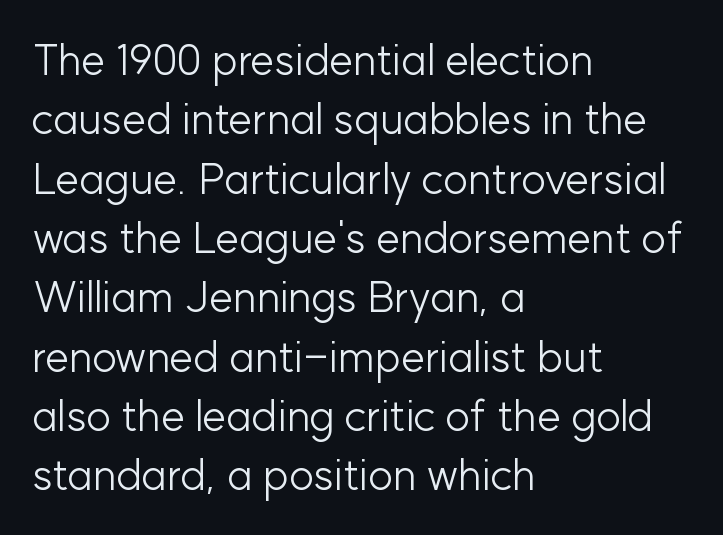
The image shows 43 px light sans-serif type, upright; set left-aligned, normal line spacing (1.38x), normal letter spacing, not underlined; low stroke contrast and a medium x-height.
